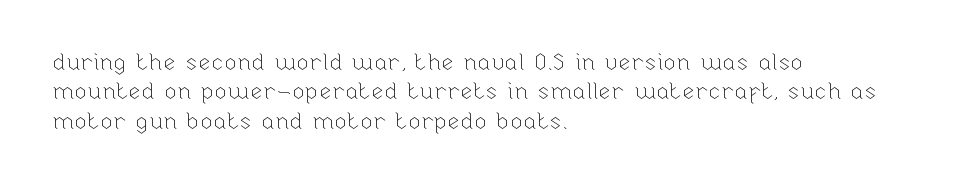
It's the straight-up-and-down kind of type. The face used here is rendered with its standard letterfit. The setting favours the left margin, as ordinary paragraphs usually do. This is not heavy type; no bold has been used. Interline gaps are of average width in this sample.
